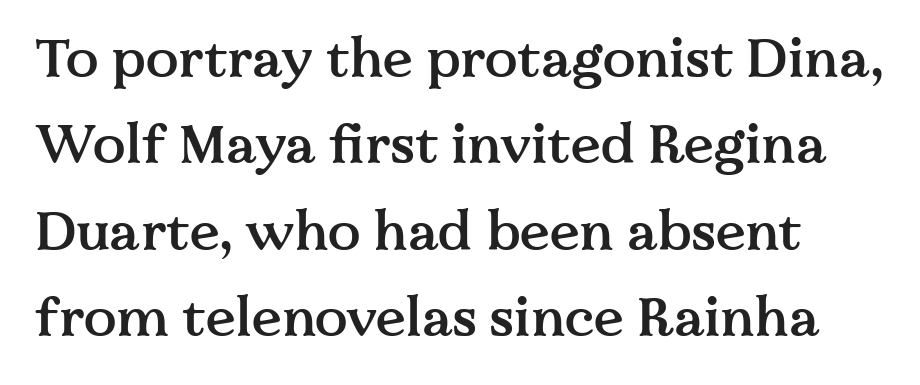
These lines are composed in type with serifs. A somewhat darkened texture: the type is semibold rather than bold. Is this a fixed-width face? No — the glyphs have proportional, varying widths. The glyphs are unaccompanied by any horizontal stroke below them.
